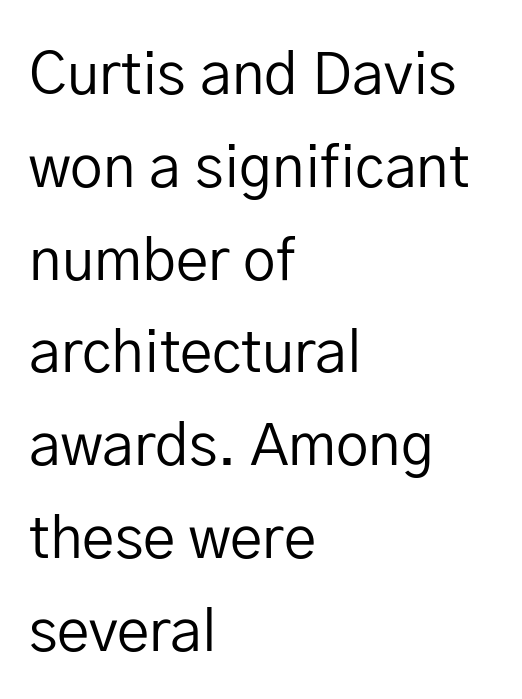
Q: Is the text bold? A: No.
Q: Is the text italic (slanted)? A: No, it is upright.
Q: Is the typeface a serif or a sans-serif typeface? A: Sans-serif.
Q: Is the text underlined? A: No.
Q: How is the paragraph aligned? A: Left-aligned.
Q: Is the spacing between letters normal or unusually wide? A: Normal.
Q: Is the spacing between lines tight, normal or loose? A: Normal.
Q: Width (condensed, normal, or wide)? A: Normal.
Q: Stroke contrast? A: Low.
Q: x-height? A: Medium.
Q: Monospaced? A: No.
